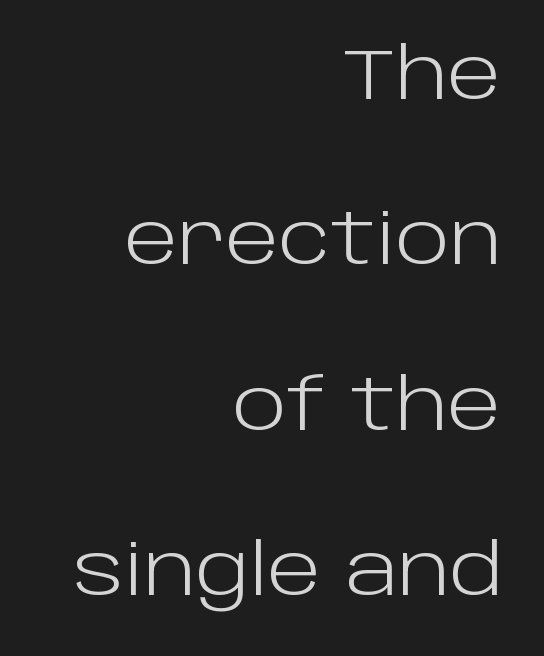
Q: Is the text bold? A: No.
Q: Is the text italic (slanted)? A: No, it is upright.
Q: Is the typeface a serif or a sans-serif typeface? A: Sans-serif.
Q: Is the text underlined? A: No.
Q: How is the paragraph aligned? A: Right-aligned.
Q: Is the spacing between letters normal or unusually wide? A: Normal.
Q: Is the spacing between lines tight, normal or loose? A: Loose.
Q: Width (condensed, normal, or wide)? A: Normal.
Q: Stroke contrast? A: Low.
Q: x-height? A: Large.
Q: Monospaced? A: No.
